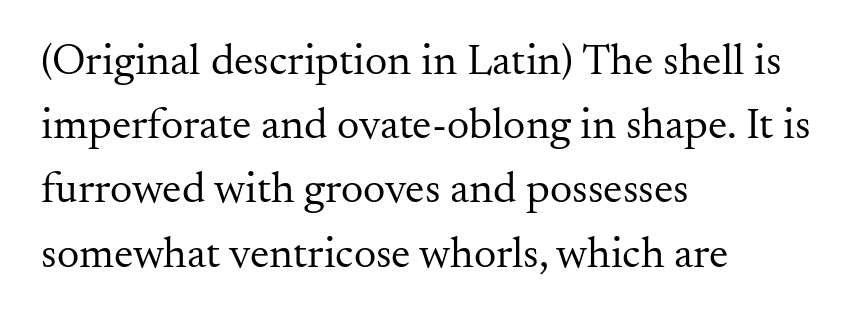
Q: Is the text bold? A: No.
Q: Is the text italic (slanted)? A: No, it is upright.
Q: Is the typeface a serif or a sans-serif typeface? A: Serif.
Q: Is the text underlined? A: No.
Q: How is the paragraph aligned? A: Left-aligned.
Q: Is the spacing between letters normal or unusually wide? A: Normal.
Q: Is the spacing between lines tight, normal or loose? A: Normal.
Q: Width (condensed, normal, or wide)? A: Normal.
Q: Stroke contrast? A: Medium.
Q: x-height? A: Small.
Q: Monospaced? A: No.
